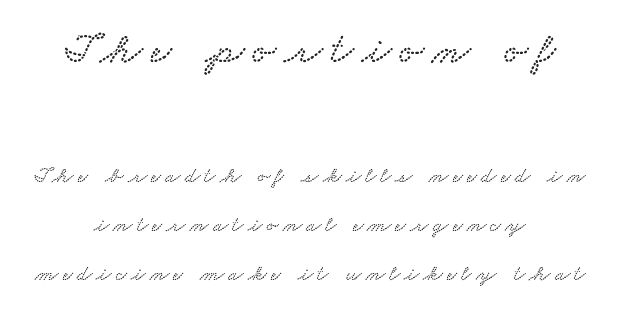
{"serif": "yes", "width": "wide", "stroke_contrast": "low", "x_height": "small", "monospaced": "no", "underline": "no", "align": "center", "line_spacing": "loose", "line_spacing_ratio": 2.24, "larger_block": "first", "size_ratio": 2.0, "glyph_px": 44}
